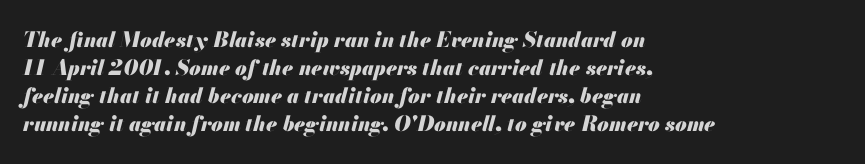
{"italic": "yes", "lean": "right", "slant_degrees": 13, "bold": "yes", "underline": "no", "align": "left", "line_spacing": "normal", "line_spacing_ratio": 1.34, "letter_spacing": "normal", "letter_spacing_em": 0.0, "glyph_px": 21}
